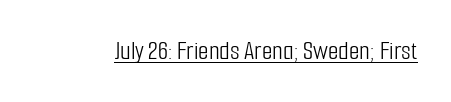
{"italic": "no", "bold": "no", "underline": "yes", "letter_spacing": "normal", "letter_spacing_em": 0.0, "glyph_px": 27}
